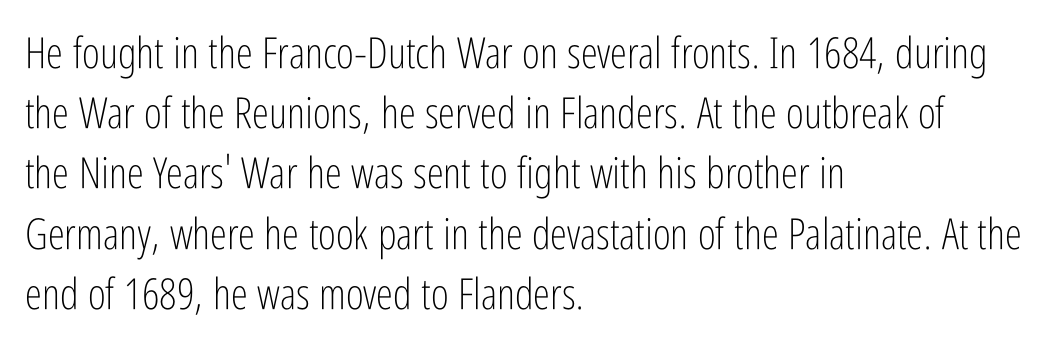
The image shows 43 px light, condensed sans-serif type, upright; set left-aligned, normal line spacing (1.4x), normal letter spacing, not underlined; low stroke contrast and a medium x-height.
